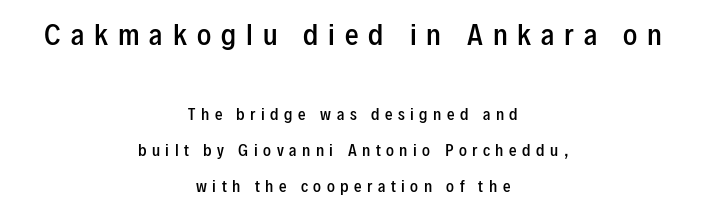
Q: Is the text bold? A: Semi-bold.
Q: Is the text italic (slanted)? A: No, it is upright.
Q: Is the text underlined? A: No.
Q: How is the paragraph aligned? A: Centered.
Q: Is the spacing between letters normal or unusually wide? A: Unusually wide.
Q: Is the spacing between lines tight, normal or loose? A: Loose.
Q: Which block of text is set in a larger size, the first (top) or the second (bottom)? A: The first (top) one.
